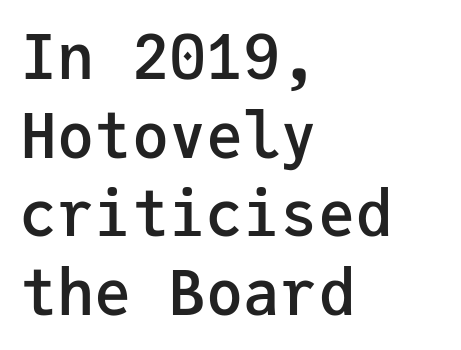
{"serif": "no", "italic": "no", "bold": "semi", "weight": "semibold", "width": "normal", "stroke_contrast": "low", "x_height": "medium", "monospaced": "yes", "underline": "no", "align": "left", "line_spacing": "normal", "line_spacing_ratio": 1.27, "letter_spacing": "normal", "letter_spacing_em": 0.0, "glyph_px": 62}
